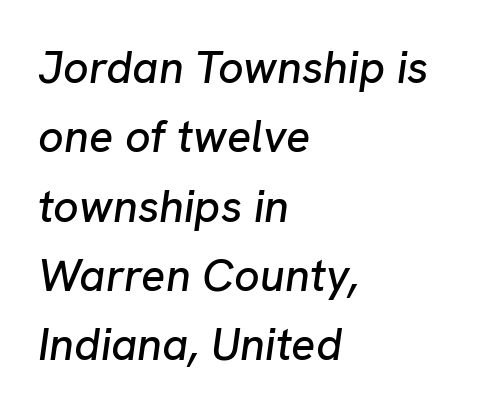
A typesetter would call this proportional, since set widths differ per character. A student would call this left alignment; a typographer would say flush left, rag right. There's an unmistakable incline to the writing here. Has an underline been added? It has not. The block of text has a typical density, with ordinary space between rows.
